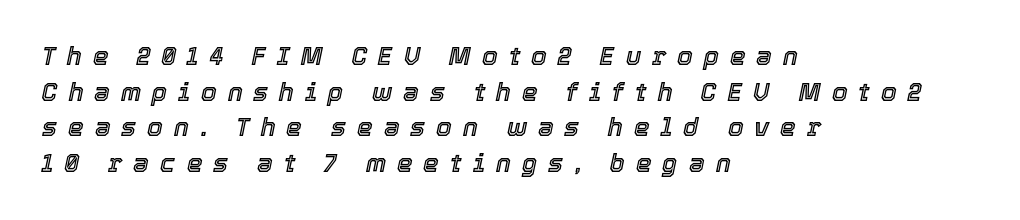
These lines stack with their left ends in a neat column. The specimen omits any rule beneath the text block's lines. An italicized treatment has been applied to the whole sample. Caption: expanded tracking, letters set apart.
